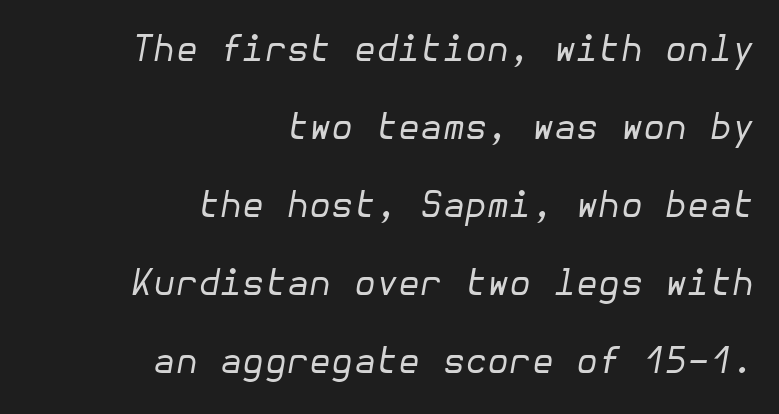
The font is comparable to plain body text, perhaps lighter. Widely set lines give the paragraph a tall, airy silhouette. Alignment: flush right. The baseline area is clear. The passage shown leans; its letterforms are oblique. The type is set solid horizontally, with unmodified tracking.
